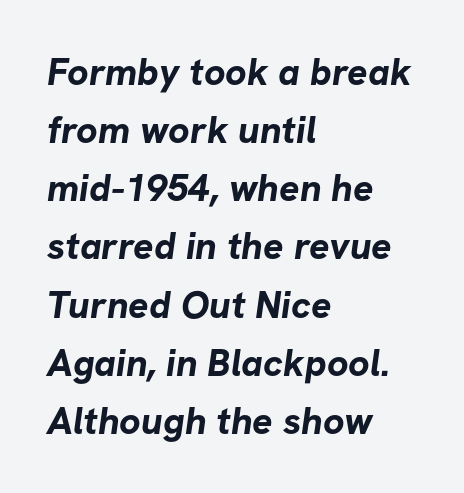
{"serif": "no", "bold": "yes", "weight": "bold", "width": "normal", "stroke_contrast": "low", "x_height": "medium", "monospaced": "no", "underline": "no", "align": "left", "line_spacing": "normal", "line_spacing_ratio": 1.53, "letter_spacing": "normal", "letter_spacing_em": 0.0, "glyph_px": 38}
